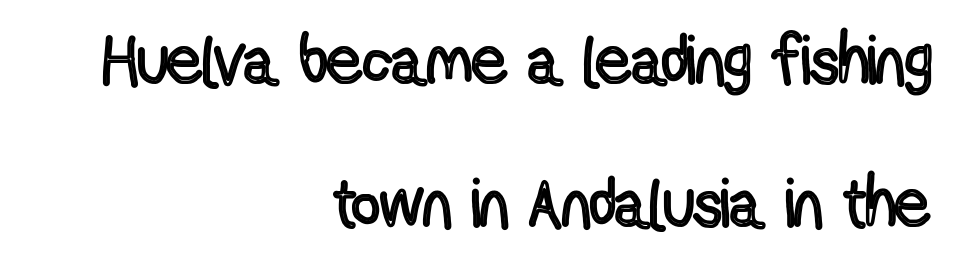
{"italic": "no", "width": "condensed", "x_height": "medium", "monospaced": "no", "underline": "no", "align": "right", "line_spacing": "loose", "line_spacing_ratio": 2.07, "letter_spacing": "normal", "letter_spacing_em": 0.0, "glyph_px": 69}
